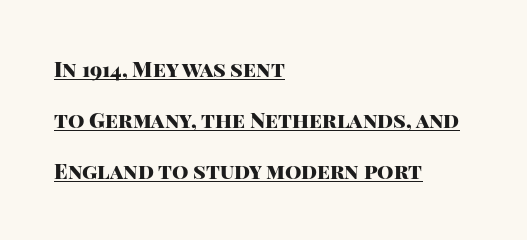
Summary of weight: heavy, a full bold. Caption: multi-line text, flush left, ragged right. Every stem runs plumb, perpendicular to the baseline. If you measured baseline to baseline, you'd find a long distance. Underline: present. Each word holds together tightly as a unit, with standard inter-letter gaps.
